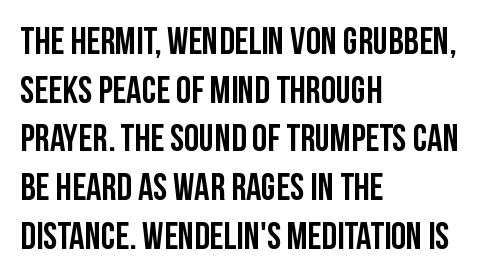
The image shows 38 px condensed sans-serif type, upright; set left-aligned, normal line spacing (1.28x), normal letter spacing, not underlined; low stroke contrast and a large x-height.
